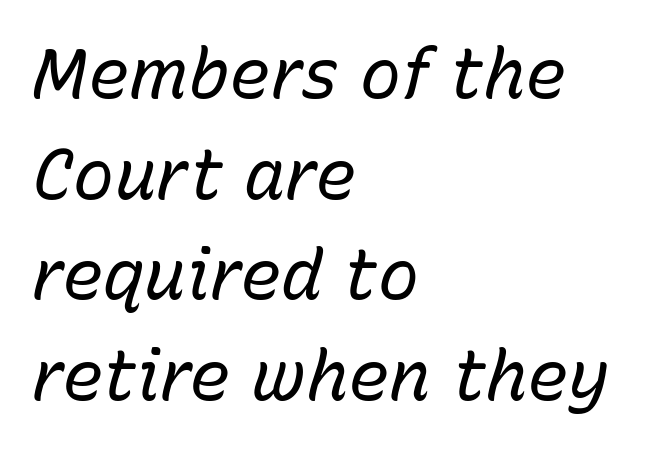
Do the characters align in a grid? No, the font is proportional. A typesetter would call this leading conventional body-copy spacing. Check the space under the baseline: it is left empty. The passage is arranged the way most books set body copy — flush left. No extra tracking has been applied to these lines.
